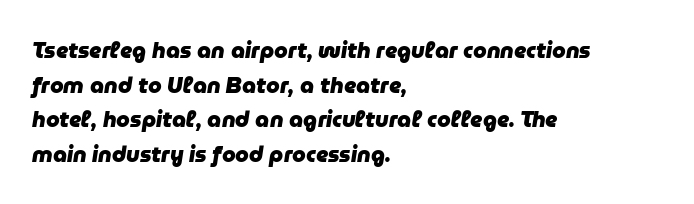
A typesetter would call this leading conventional body-copy spacing. The typography opts for an oblique posture over an upright one. Bold? Absolutely — the strokes are thick and heavy. One-word summary of the alignment: left. Words appear dense and cohesive because spacing is normal. The words here are not underlined.
